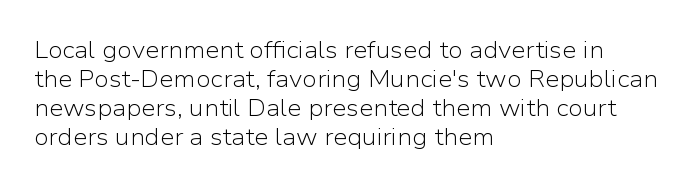
A typesetter would call this zero additional tracking. If you drew a line through each stem, it would be perfectly vertical. This block has exactly the height ordinary leading produces. Teacher's note: observe the even left margin — that is flush-left alignment. The area under the type is left untouched. This is not heavy type; no bold has been used.
